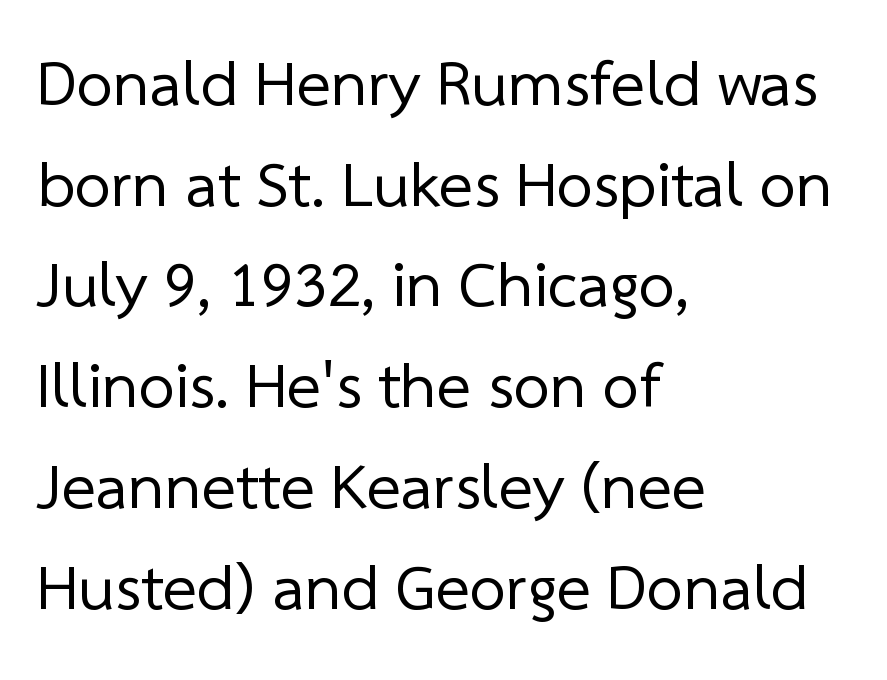
{"serif": "no", "bold": "no", "weight": "regular", "width": "normal", "stroke_contrast": "low", "x_height": "medium", "monospaced": "no", "underline": "no", "align": "left", "line_spacing": "normal", "line_spacing_ratio": 1.55, "letter_spacing": "normal", "letter_spacing_em": 0.0, "glyph_px": 65}
